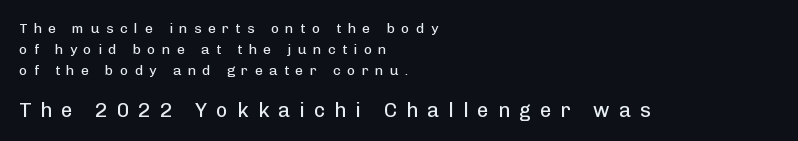
The image shows 20 px text type, upright; set left-aligned, normal line spacing (1.5x), unusually wide letter spacing (+0.46 em), not underlined; the second (bottom) block is 1.43x larger.
